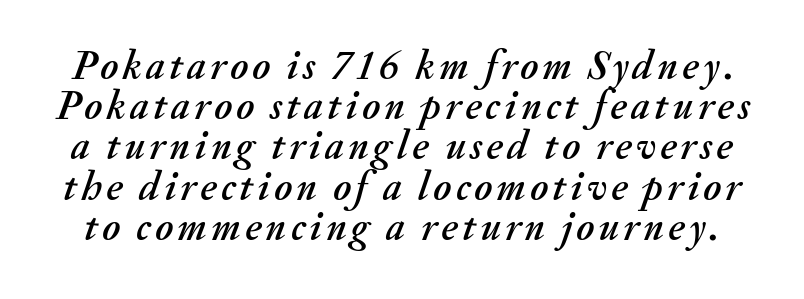
{"italic": "yes", "lean": "right", "slant_degrees": 20, "width": "normal", "stroke_contrast": "medium", "x_height": "small", "monospaced": "no", "underline": "no", "line_spacing": "tight", "line_spacing_ratio": 0.98, "glyph_px": 41}
